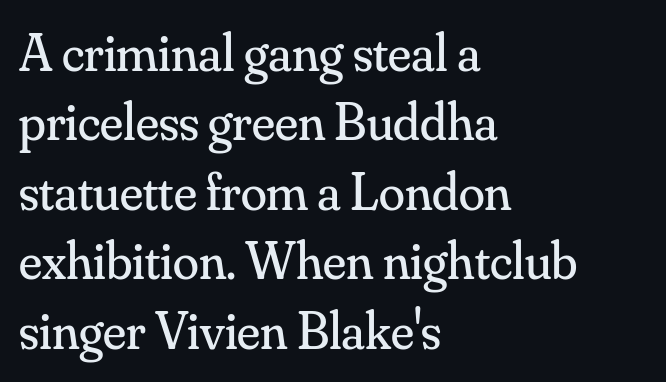
{"serif": "yes", "italic": "no", "bold": "no", "weight": "regular", "width": "normal", "stroke_contrast": "medium", "x_height": "small", "monospaced": "no", "underline": "no", "align": "left", "line_spacing": "normal", "line_spacing_ratio": 1.31, "letter_spacing": "normal", "letter_spacing_em": 0.0, "glyph_px": 53}
